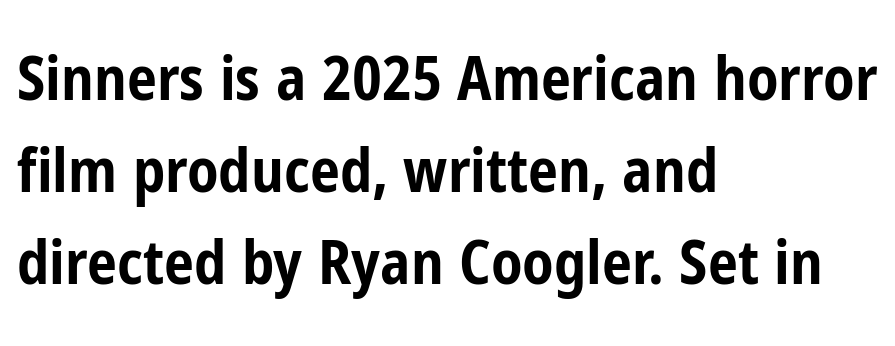
Leftover space on each line is placed entirely after the last word. Heft: maximum for text — a bold. When letters stand straight like this, we call the style roman or upright. The tracking reads as untouched default to a designer's eye.
